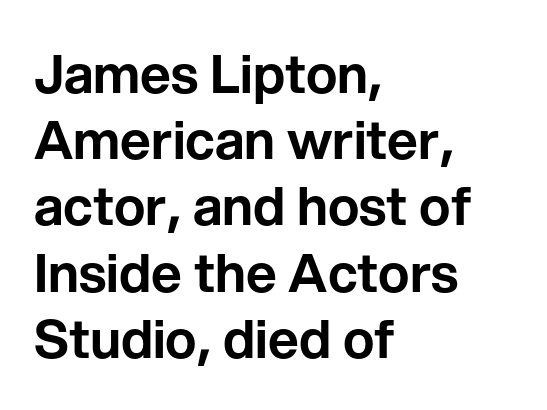
Q: Is the text italic (slanted)? A: No, it is upright.
Q: Is the typeface a serif or a sans-serif typeface? A: Sans-serif.
Q: Is the text underlined? A: No.
Q: How is the paragraph aligned? A: Left-aligned.
Q: Is the spacing between letters normal or unusually wide? A: Normal.
Q: Is the spacing between lines tight, normal or loose? A: Normal.
Q: Width (condensed, normal, or wide)? A: Normal.
Q: Stroke contrast? A: Low.
Q: x-height? A: Medium.
Q: Monospaced? A: No.
